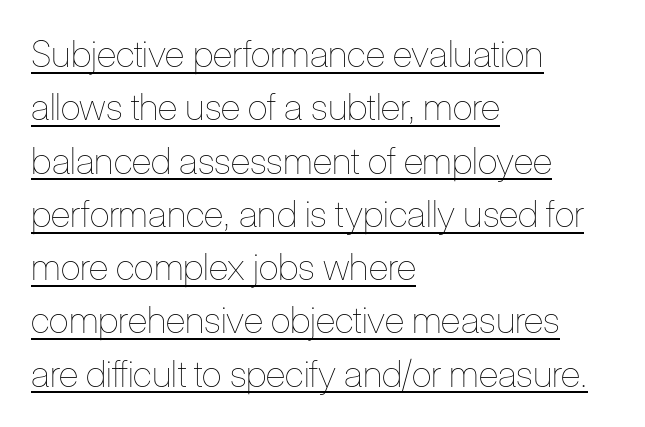
{"italic": "no", "bold": "no", "weight": "thin", "width": "condensed", "stroke_contrast": "low", "x_height": "medium", "monospaced": "no", "underline": "yes", "align": "left", "line_spacing": "normal", "line_spacing_ratio": 1.44, "letter_spacing": "normal", "letter_spacing_em": 0.0, "glyph_px": 37}
